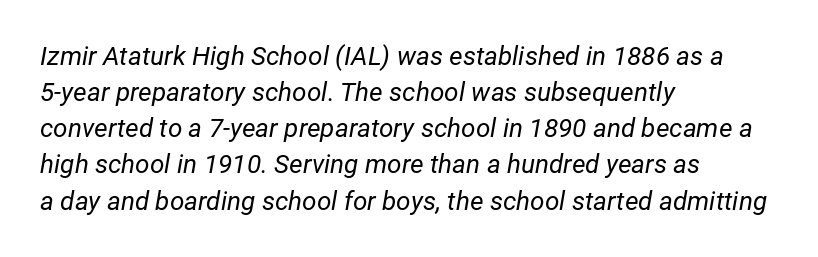
What's the leading like? Ordinary, nothing unusual. The paragraph has a hard left edge and a soft right edge. The glyphs look as if they've been sheared to an angle. The space beneath each line is pristine and unruled. Tracking value appears to be zero — textbook default spacing. Each stroke keeps to a modest, everyday thickness or less.
